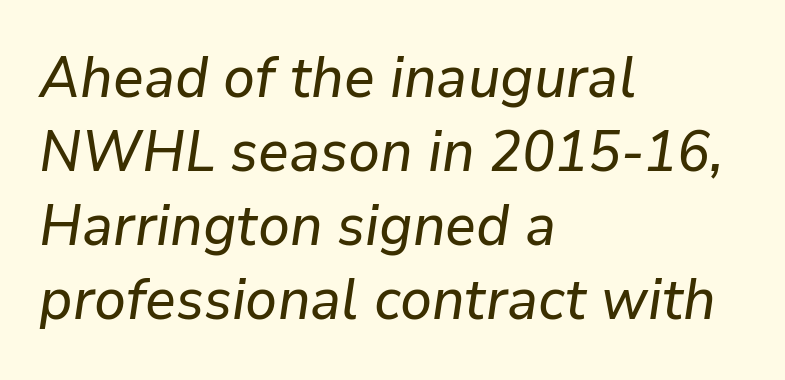
The image shows 57 px text type, italic (leaning right); set left-aligned, normal line spacing (1.3x), normal letter spacing, not underlined; low stroke contrast and a medium x-height.
